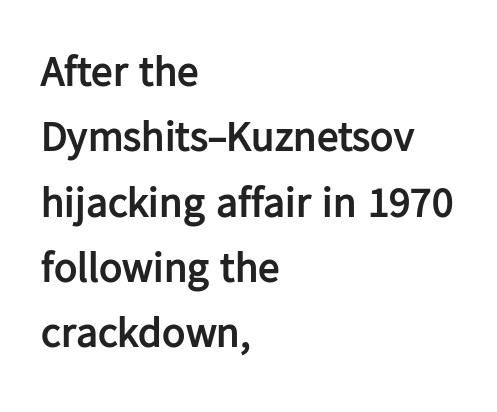
The compositor pushed each line to the left boundary. Do the characters align in a grid? No, the font is proportional. Line spacing here is normal. Letter spacing: default.
